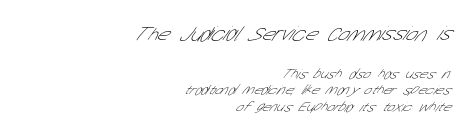
{"bold": "no", "underline": "no", "align": "right", "line_spacing_ratio": 1.19, "letter_spacing": "normal", "letter_spacing_em": 0.0, "larger_block": "first", "size_ratio": 1.5, "glyph_px": 21}
